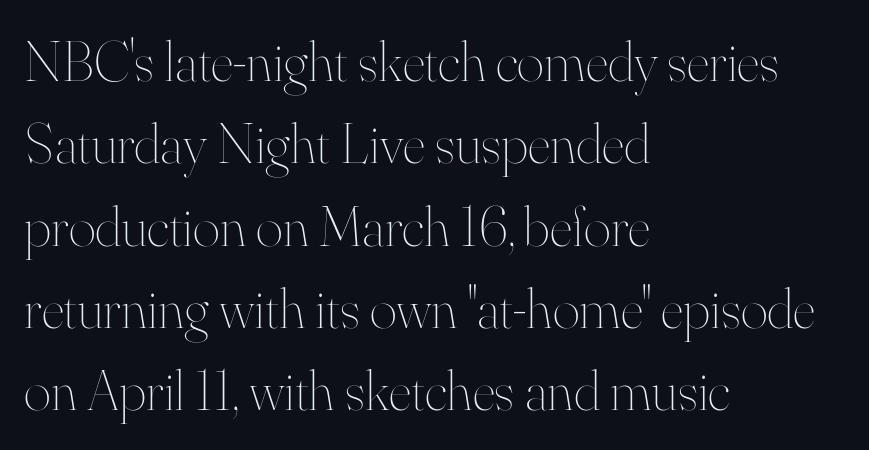
{"italic": "no", "bold": "no", "weight": "thin", "width": "normal", "stroke_contrast": "high", "x_height": "small", "monospaced": "no", "underline": "no", "align": "left", "line_spacing": "normal", "line_spacing_ratio": 1.42, "letter_spacing": "normal", "letter_spacing_em": 0.0, "glyph_px": 58}
